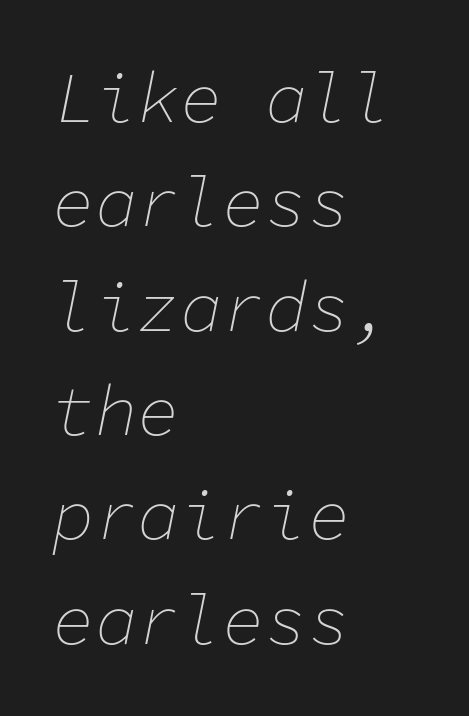
Q: Is the text bold? A: No.
Q: Is the text italic (slanted)? A: Yes, it leans right by about 11 degrees.
Q: Is the text underlined? A: No.
Q: How is the paragraph aligned? A: Left-aligned.
Q: Is the spacing between letters normal or unusually wide? A: Normal.
Q: Is the spacing between lines tight, normal or loose? A: Normal.
Q: Width (condensed, normal, or wide)? A: Normal.
Q: Stroke contrast? A: Low.
Q: x-height? A: Medium.
Q: Monospaced? A: Yes.
